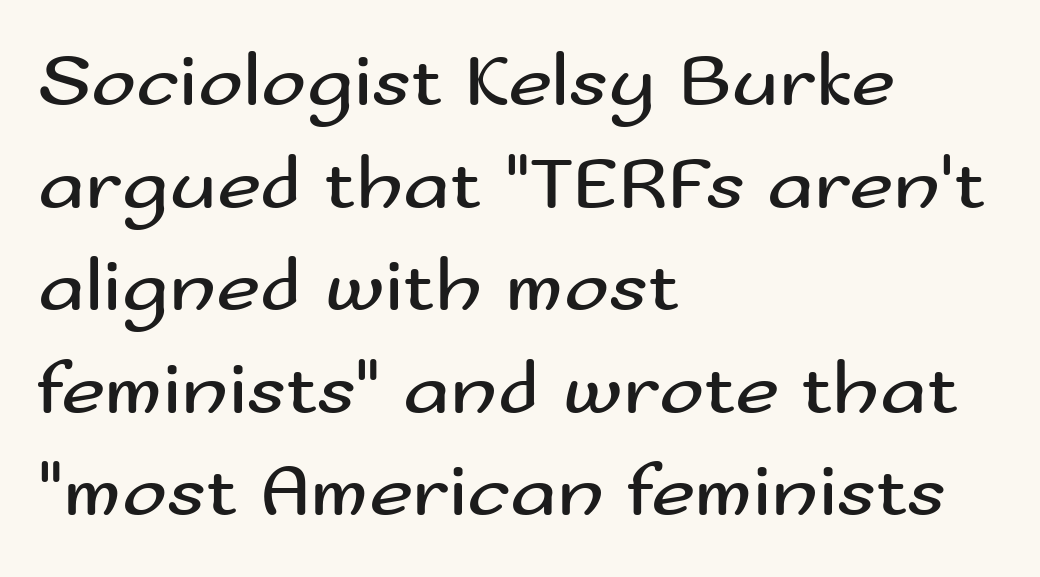
The image shows 76 px regular-weight, wide sans-serif type, upright; set left-aligned, normal line spacing (1.35x), normal letter spacing, not underlined; medium stroke contrast and a small x-height.
